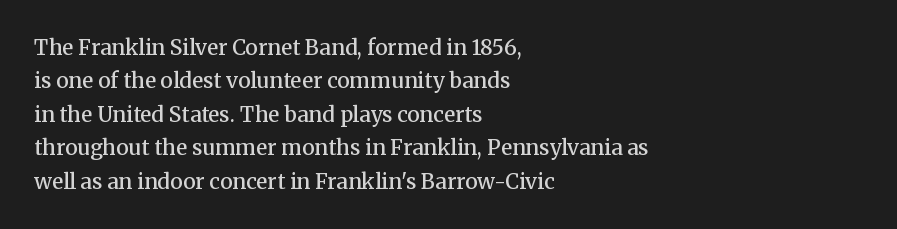
Typographic density is moderately raised because the face is semibold. Letter spacing: default. Vertically, the passage feels balanced, rows spaced as you'd expect. In terms of posture, this sample is upright. These lines stack with their left ends in a neat column.
